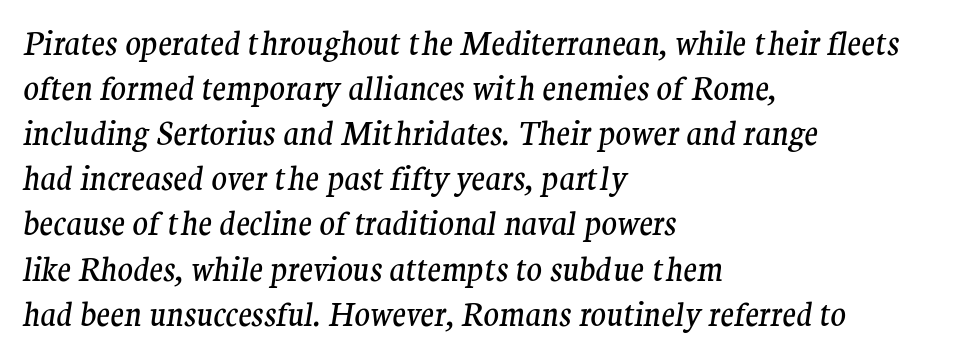
The zone under the glyphs is completely vacant. If you drew a ruler down the left edge, every line would touch it. The type is set solid horizontally, with unmodified tracking. You can tell it's italic because the verticals aren't actually vertical. Letters have the restrained weight of plain body copy at most. The vertical gap from one line to the next is medium.
